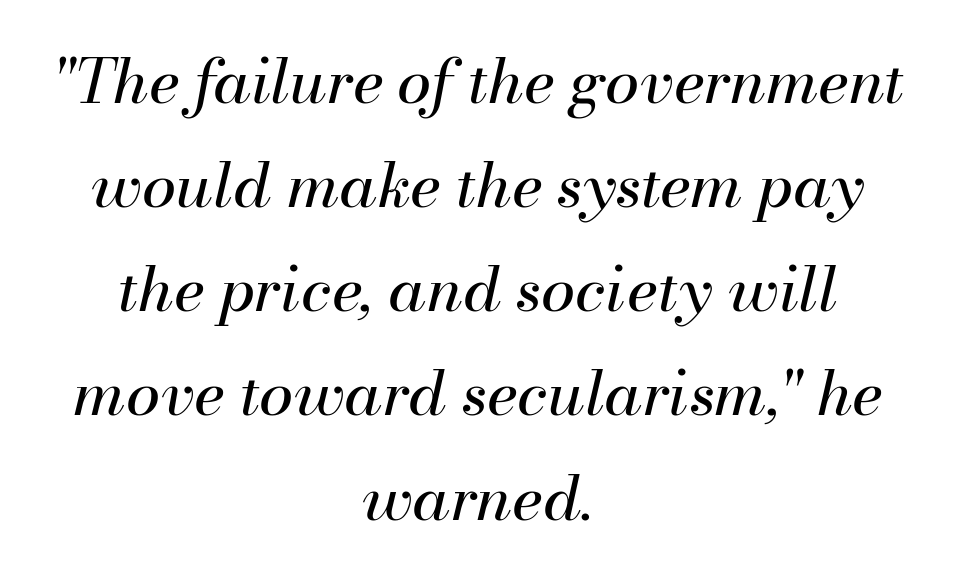
The image shows 62 px regular-weight type, italic (leaning right); set centered, normal line spacing (1.68x), normal letter spacing, not underlined; medium stroke contrast and a small x-height.
